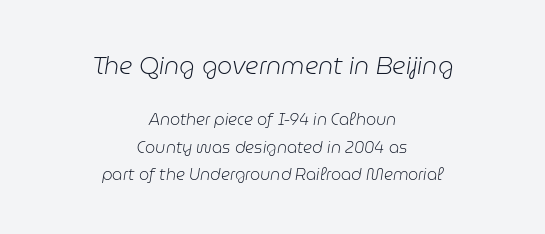
The image shows 24 px text type, italic (leaning right); set centered, line spacing 1.71x, normal letter spacing, not underlined; the first (top) block is 1.5x larger.
